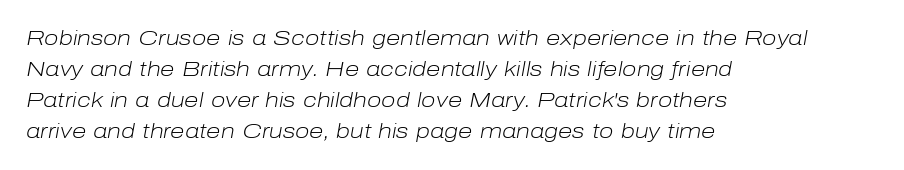
The image shows 21 px text type, italic (leaning right); set left-aligned, normal line spacing (1.48x), normal letter spacing, not underlined.
